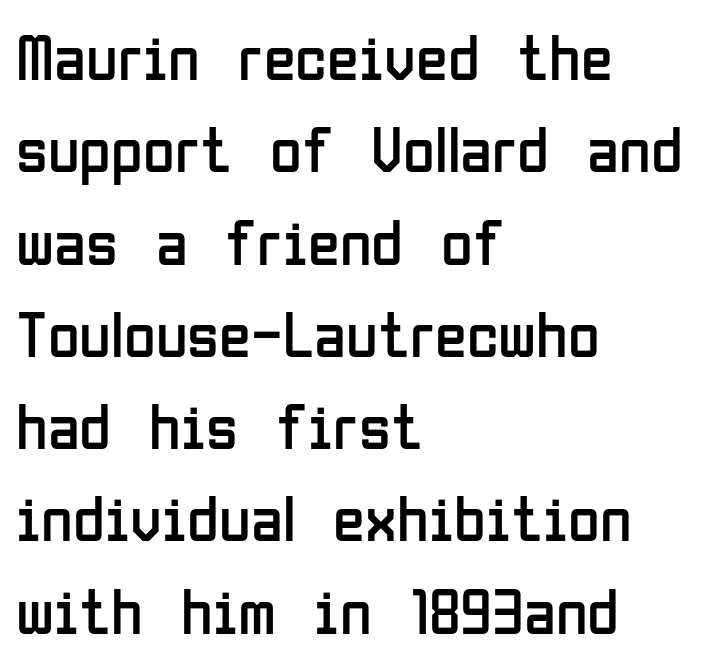
The image shows 65 px regular-weight, condensed sans-serif type, upright; set left-aligned, normal line spacing (1.42x), normal letter spacing, not underlined; low stroke contrast and a medium x-height.
